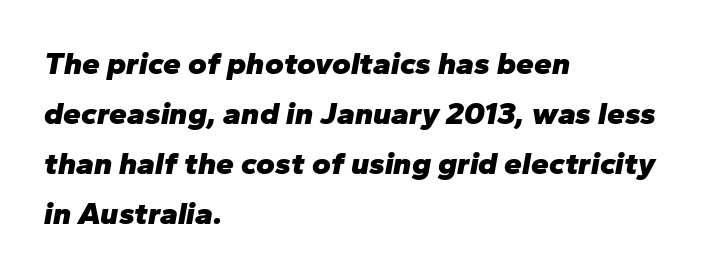
The image shows 32 px heavy type, italic (leaning right); set left-aligned, normal line spacing (1.56x), normal letter spacing, not underlined; low stroke contrast and a medium x-height.
